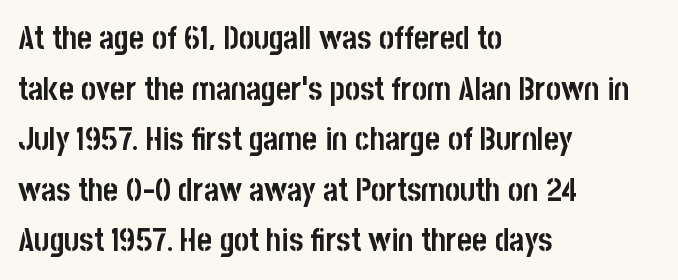
{"serif": "no", "italic": "no", "bold": "yes", "weight": "semibold", "width": "condensed", "stroke_contrast": "low", "x_height": "large", "monospaced": "no", "underline": "no", "align": "left", "line_spacing": "normal", "line_spacing_ratio": 1.58, "letter_spacing": "normal", "letter_spacing_em": 0.0, "glyph_px": 32}
